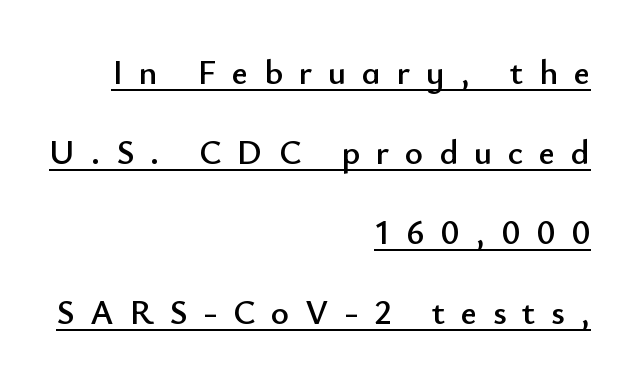
Q: Is the text italic (slanted)? A: No, it is upright.
Q: Is the typeface a serif or a sans-serif typeface? A: Sans-serif.
Q: Is the text underlined? A: Yes.
Q: How is the paragraph aligned? A: Right-aligned.
Q: Is the spacing between letters normal or unusually wide? A: Unusually wide.
Q: Is the spacing between lines tight, normal or loose? A: Loose.
Q: Width (condensed, normal, or wide)? A: Normal.
Q: Stroke contrast? A: Low.
Q: x-height? A: Small.
Q: Monospaced? A: No.
